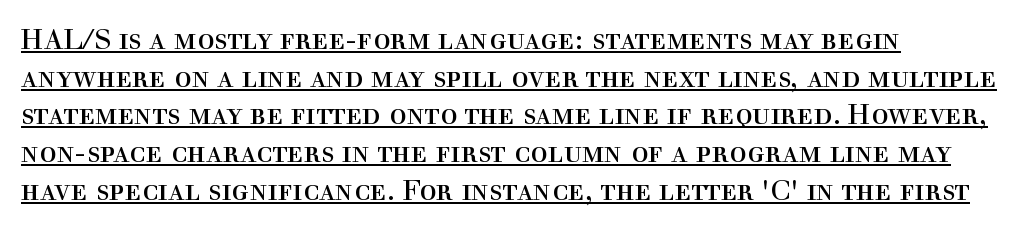
The image shows 29 px regular-weight serif type, upright; set left-aligned, normal line spacing (1.3x), normal letter spacing, underlined; a medium x-height.
